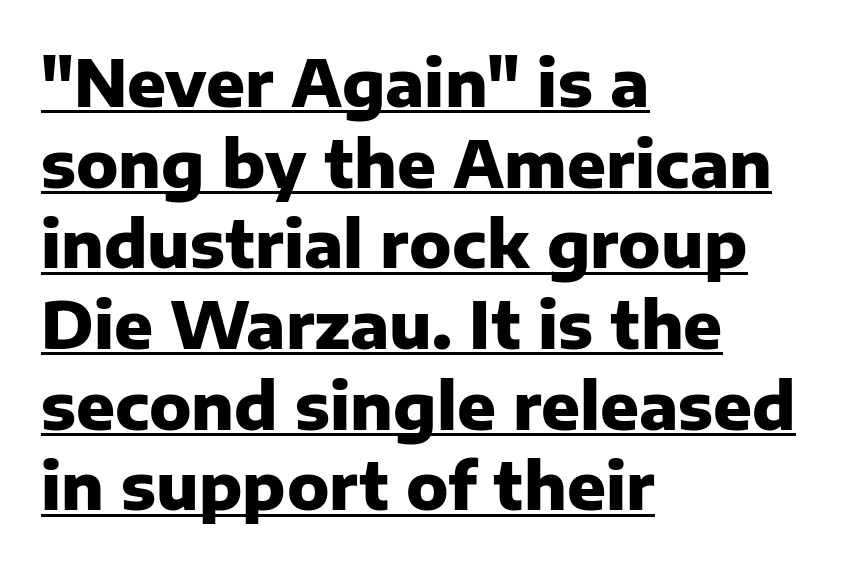
Notice how the passage keeps a crisp vertical edge on the left only. The face used here has the dense, thick strokes of a bold. The rendering shows plain stroke endings on the letterforms — a sans-serif design. Each line of the rendering has a horizontal stroke beneath the glyphs.
